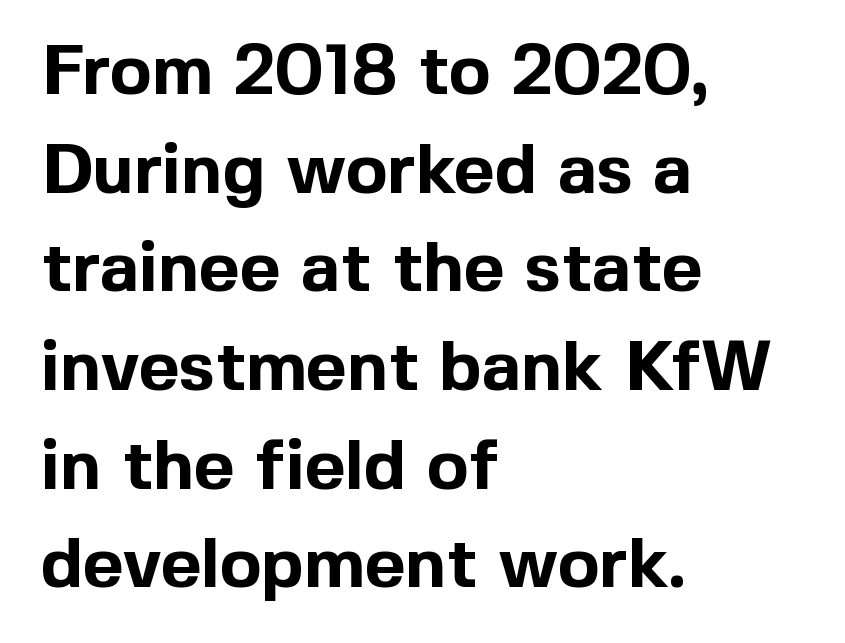
{"serif": "no", "italic": "no", "bold": "yes", "weight": "bold", "width": "normal", "x_height": "medium", "monospaced": "no", "underline": "no", "align": "left", "line_spacing": "normal", "line_spacing_ratio": 1.41, "letter_spacing": "normal", "letter_spacing_em": 0.0, "glyph_px": 70}
